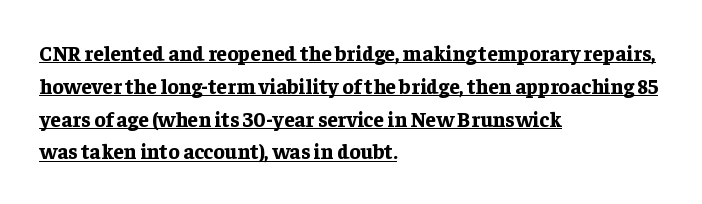
The paragraph has a hard left edge and a soft right edge. Caption: standard tracking, unaltered. This sample uses an upright cut, with every glyph sitting square on the baseline. The words here are underlined. Weight check: bold — yes, fully.
